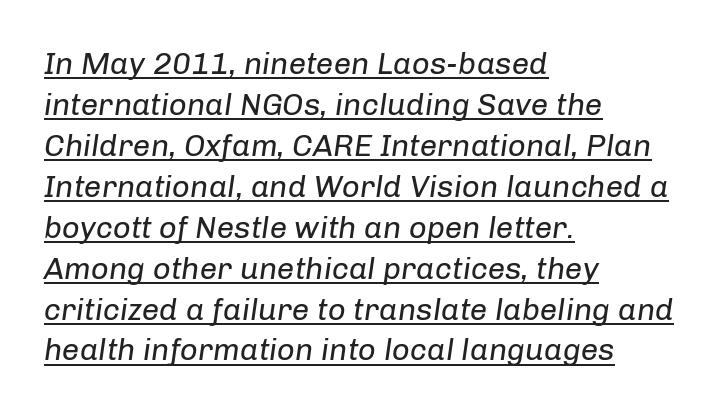
The image shows 31 px regular-weight type, italic (leaning right); set left-aligned, normal line spacing (1.32x), normal letter spacing, underlined; low stroke contrast and a medium x-height.
